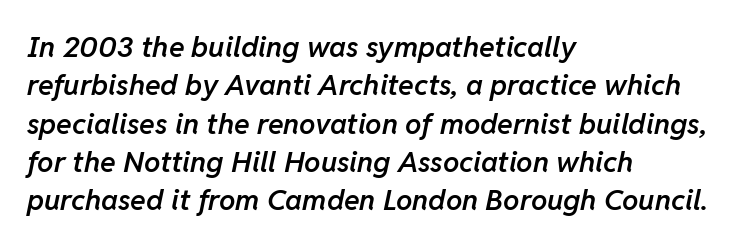
The vertical gap from one line to the next is medium. Letter spacing: default. Descenders hang freely into open space. The ragged edge is on the right, which tells us the setting is flush left. The face used here is proportionally spaced, like ordinary book or web type. The text carries the slant typical of an italic or oblique font.
